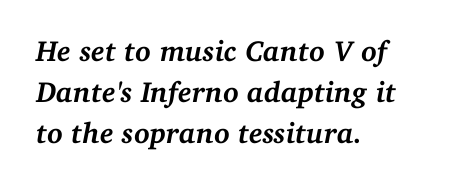
Inter-character spacing is left at the font's built-in metrics. Plenty of ink on the page — the face is bold. The type family on display is of the serif kind. In CSS terms this would be text-align: left.
